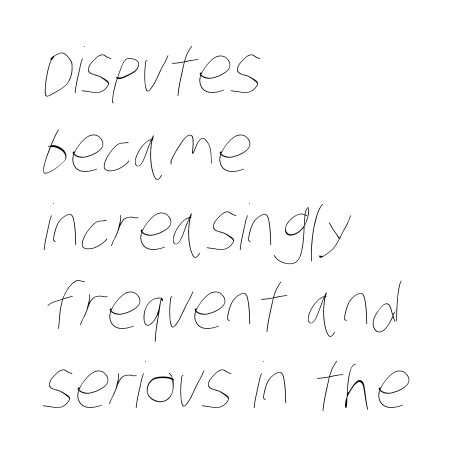
{"bold": "no", "weight": "thin", "width": "condensed", "stroke_contrast": "low", "x_height": "large", "monospaced": "no", "underline": "no", "align": "left", "line_spacing": "normal", "line_spacing_ratio": 1.25, "letter_spacing": "normal", "letter_spacing_em": 0.0, "glyph_px": 63}
